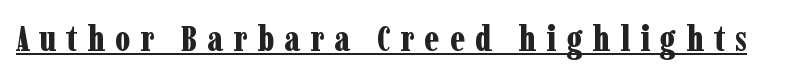
The image shows 36 px bold, condensed serif type, upright; set unusually wide letter spacing (+0.27 em), underlined; low stroke contrast and a medium x-height.
